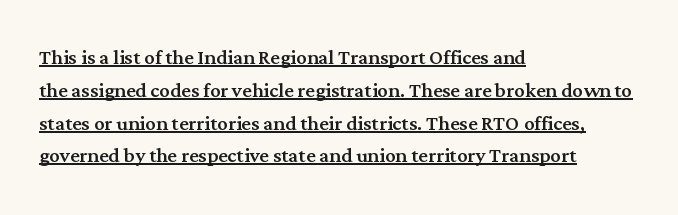
Q: Is the text italic (slanted)? A: No, it is upright.
Q: Is the text underlined? A: Yes.
Q: How is the paragraph aligned? A: Left-aligned.
Q: Is the spacing between letters normal or unusually wide? A: Normal.
Q: Is the spacing between lines tight, normal or loose? A: Normal.
